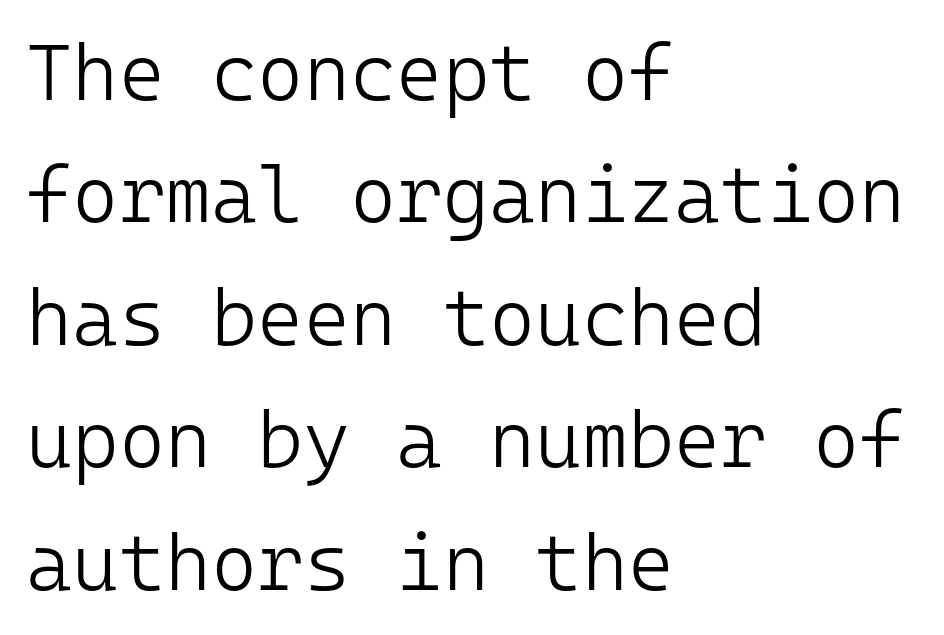
The specimen reads as upright at a glance. Where is the straight margin? On the left. A light-to-regular cut is what we see here. Serif or sans? Sans — the stroke terminals are bare. You could count columns in this text — the font is strictly monospaced. Nobody drew a line under any word here.
